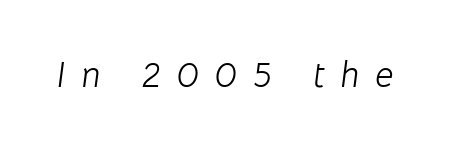
Letter spacing: wide. These lines are rendered in a variable-pitch font. The face looks like a standard text weight, possibly lighter. Bare-footed words on every line. The lettering tilts uniformly, giving the passage an italic look.
